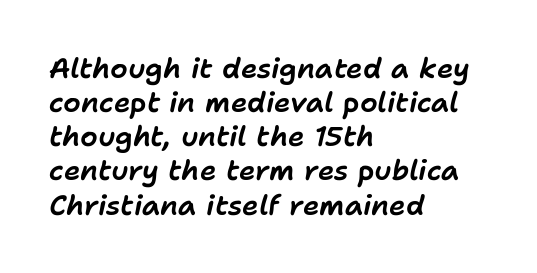
{"italic": "yes", "lean": "right", "slant_degrees": 11, "width": "normal", "stroke_contrast": "low", "x_height": "medium", "monospaced": "no", "underline": "no", "align": "left", "line_spacing_ratio": 1.22, "letter_spacing": "normal", "letter_spacing_em": 0.0, "glyph_px": 28}
